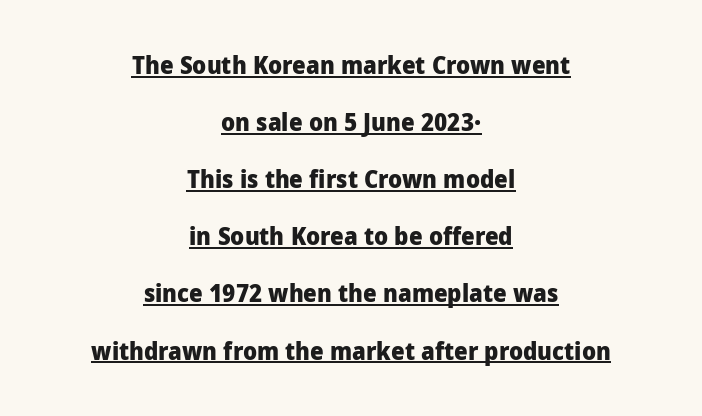
The image shows 24 px bold type, upright; set centered, loose line spacing (2.38x), normal letter spacing, underlined.
